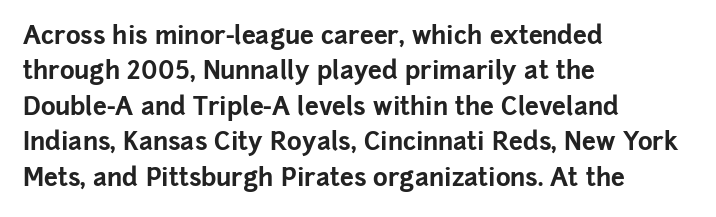
The image shows 25 px bold type, upright; set left-aligned, normal line spacing (1.42x), normal letter spacing, not underlined.
